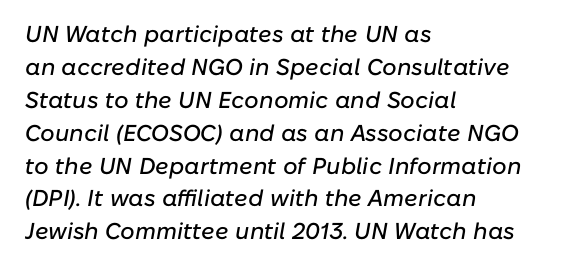
The compositor pushed each line to the left boundary. Style check: oblique. The line-height multiplier appears to be the usual default. A bare baseline throughout the passage. Tracking here is standard; glyphs follow each other at the usual distance.
